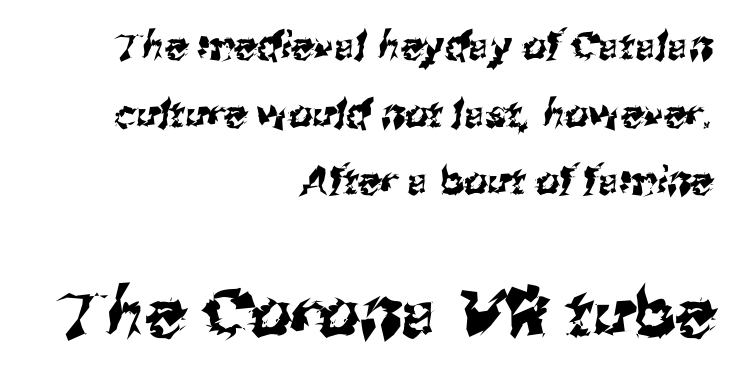
Q: Is the typeface a serif or a sans-serif typeface? A: Sans-serif.
Q: Is the text underlined? A: No.
Q: How is the paragraph aligned? A: Right-aligned.
Q: Is the spacing between letters normal or unusually wide? A: Normal.
Q: Which block of text is set in a larger size, the first (top) or the second (bottom)? A: The second (bottom) one.
Q: Width (condensed, normal, or wide)? A: Normal.
Q: Stroke contrast? A: Medium.
Q: x-height? A: Medium.
Q: Monospaced? A: No.
